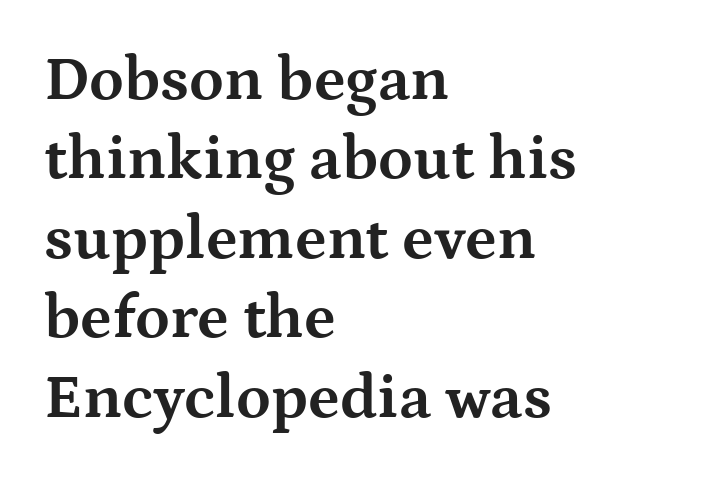
Q: Is the text bold? A: Yes.
Q: Is the text italic (slanted)? A: No, it is upright.
Q: Is the typeface a serif or a sans-serif typeface? A: Serif.
Q: Is the text underlined? A: No.
Q: How is the paragraph aligned? A: Left-aligned.
Q: Is the spacing between letters normal or unusually wide? A: Normal.
Q: Is the spacing between lines tight, normal or loose? A: Normal.
Q: Width (condensed, normal, or wide)? A: Wide.
Q: Stroke contrast? A: Medium.
Q: x-height? A: Medium.
Q: Monospaced? A: No.
